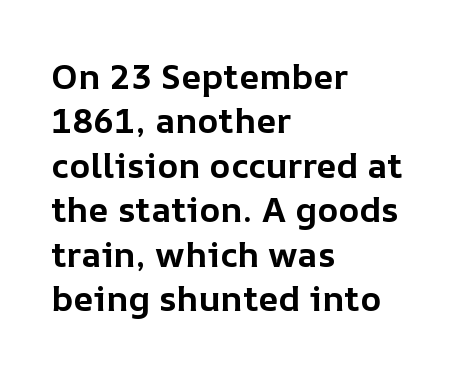
Q: Is the text bold? A: Yes.
Q: Is the text italic (slanted)? A: No, it is upright.
Q: Is the text underlined? A: No.
Q: How is the paragraph aligned? A: Left-aligned.
Q: Is the spacing between letters normal or unusually wide? A: Normal.
Q: Is the spacing between lines tight, normal or loose? A: Normal.
Q: Width (condensed, normal, or wide)? A: Normal.
Q: Stroke contrast? A: Low.
Q: x-height? A: Medium.
Q: Monospaced? A: No.
